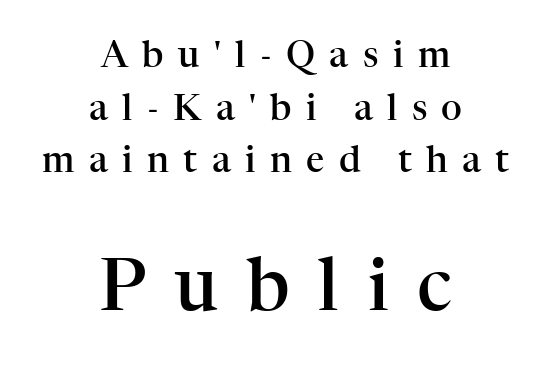
The image shows 72 px semibold serif type, upright; set centered, normal line spacing (1.46x), unusually wide letter spacing (+0.4 em), not underlined; the second (bottom) block is 2.0x larger; high stroke contrast and a medium x-height.
